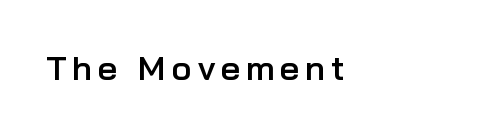
Q: Is the text bold? A: Semi-bold.
Q: Is the text italic (slanted)? A: No, it is upright.
Q: Is the typeface a serif or a sans-serif typeface? A: Sans-serif.
Q: Is the text underlined? A: No.
Q: Width (condensed, normal, or wide)? A: Normal.
Q: Stroke contrast? A: Low.
Q: x-height? A: Medium.
Q: Monospaced? A: No.
